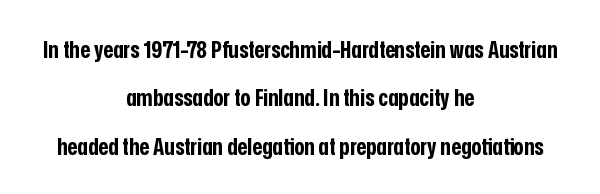
Q: Is the text bold? A: Yes.
Q: Is the text italic (slanted)? A: No, it is upright.
Q: Is the text underlined? A: No.
Q: How is the paragraph aligned? A: Centered.
Q: Is the spacing between letters normal or unusually wide? A: Normal.
Q: Is the spacing between lines tight, normal or loose? A: Loose.
